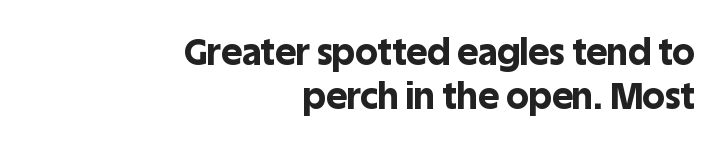
Q: Is the text bold? A: Yes.
Q: Is the text italic (slanted)? A: No, it is upright.
Q: Is the typeface a serif or a sans-serif typeface? A: Sans-serif.
Q: Is the text underlined? A: No.
Q: How is the paragraph aligned? A: Right-aligned.
Q: Is the spacing between letters normal or unusually wide? A: Normal.
Q: Width (condensed, normal, or wide)? A: Normal.
Q: x-height? A: Large.
Q: Monospaced? A: No.
